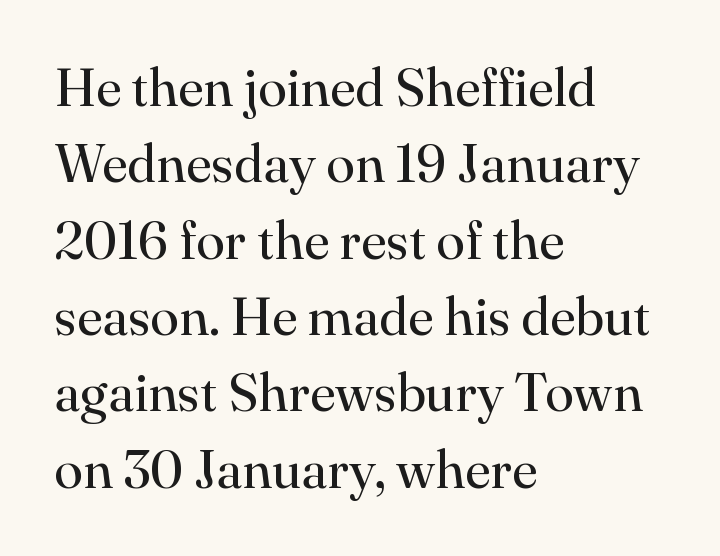
The weight tops out at a normal text grade. Underlining? Definitely not there. Standard letterfit; no display-style spreading of the glyphs. Varying glyph widths throughout — classic text-font behaviour.
